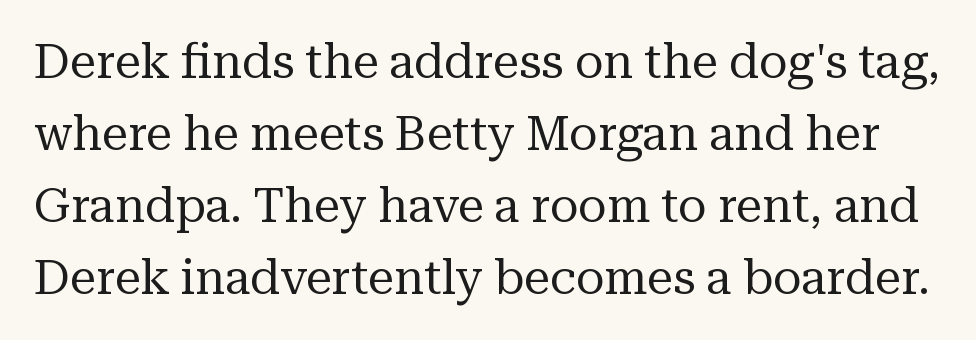
Stroke mass is kept to a normal reading level or below. Does the leading feel generous? No, just average. Underlining? Definitely not there. You could not count columns in this text — the font is proportionally spaced. The face used here is seriffed, in the tradition of book romans. Observe the ordinary spacing: letters are neighbours, not strangers.
